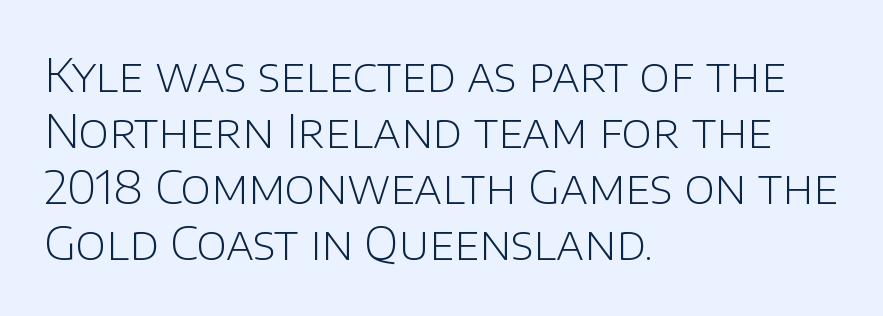
The image shows 46 px light sans-serif type, upright; set left-aligned, line spacing 1.22x, normal letter spacing, not underlined; low stroke contrast and a large x-height.
